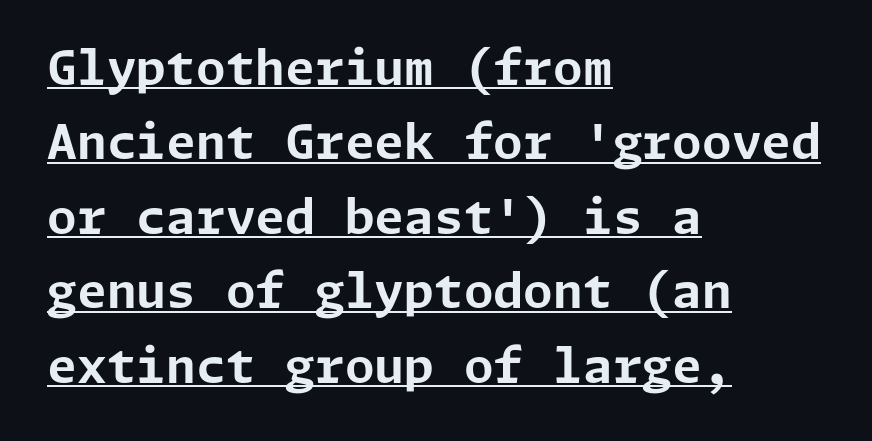
The image shows 48 px bold sans-serif type, upright; set left-aligned, normal line spacing (1.55x), normal letter spacing, underlined; low stroke contrast and a medium x-height.
